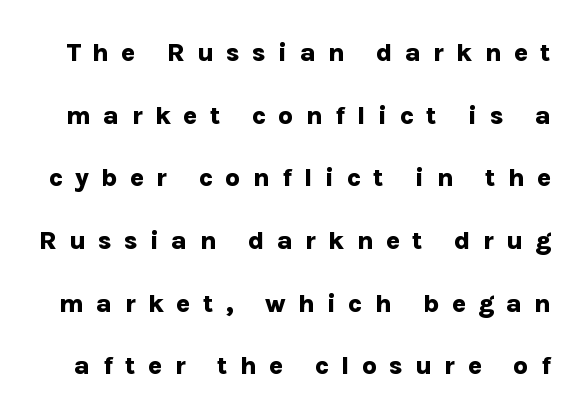
Caption: expanded tracking, letters set apart. Clear beneath every line of the passage. Students, this is bold: see how much ink each stroke carries. No italicization has been applied; the sample stays upright. In terms of leading, this rendering errs on the spacious side.
